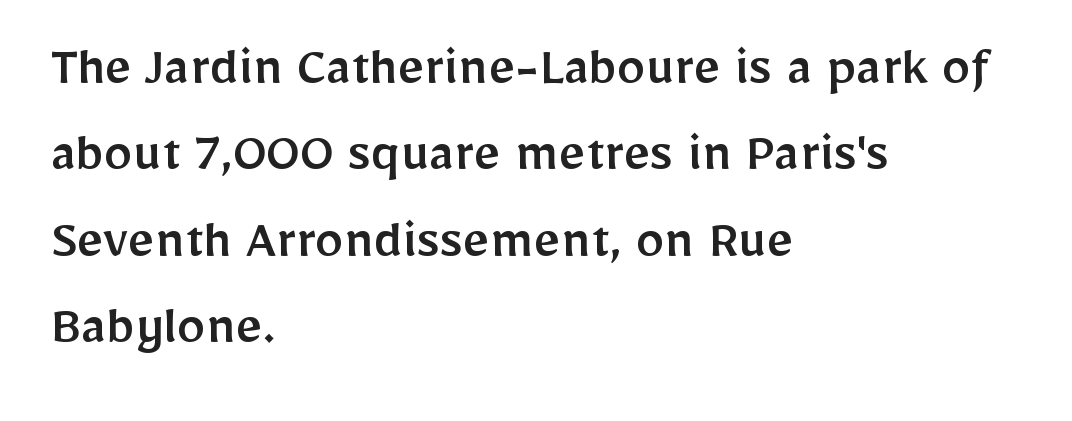
Q: Is the text italic (slanted)? A: No, it is upright.
Q: Is the typeface a serif or a sans-serif typeface? A: Sans-serif.
Q: Is the text underlined? A: No.
Q: How is the paragraph aligned? A: Left-aligned.
Q: Is the spacing between letters normal or unusually wide? A: Normal.
Q: Is the spacing between lines tight, normal or loose? A: Normal.
Q: Width (condensed, normal, or wide)? A: Normal.
Q: Stroke contrast? A: Low.
Q: x-height? A: Medium.
Q: Monospaced? A: No.
